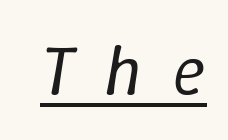
Q: Is the text bold? A: No.
Q: Is the text italic (slanted)? A: Yes, it leans right by about 9 degrees.
Q: Is the text underlined? A: Yes.
Q: Is the spacing between letters normal or unusually wide? A: Unusually wide.
Q: Width (condensed, normal, or wide)? A: Normal.
Q: Stroke contrast? A: Low.
Q: x-height? A: Medium.
Q: Monospaced? A: No.
